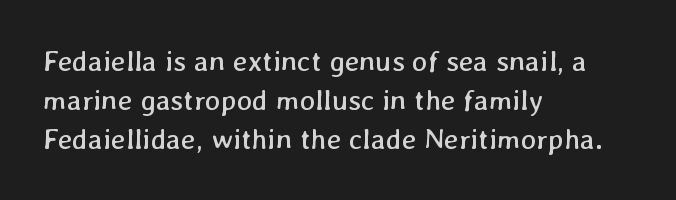
These lines stack with their left ends in a neat column. The words here are not underlined. Heaviness? Minimal to ordinary, like unemphasized prose. Proportional: the letters do not fall into vertical columns. What stands out about the letter spacing? Nothing — it is the standard amount.
